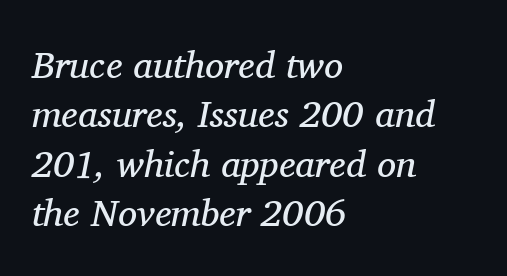
{"serif": "yes", "italic": "yes", "lean": "right", "slant_degrees": 11, "bold": "no", "weight": "regular", "width": "normal", "stroke_contrast": "medium", "x_height": "medium", "monospaced": "no", "underline": "no", "align": "left", "line_spacing": "normal", "line_spacing_ratio": 1.3, "letter_spacing": "normal", "letter_spacing_em": 0.0, "glyph_px": 38}
